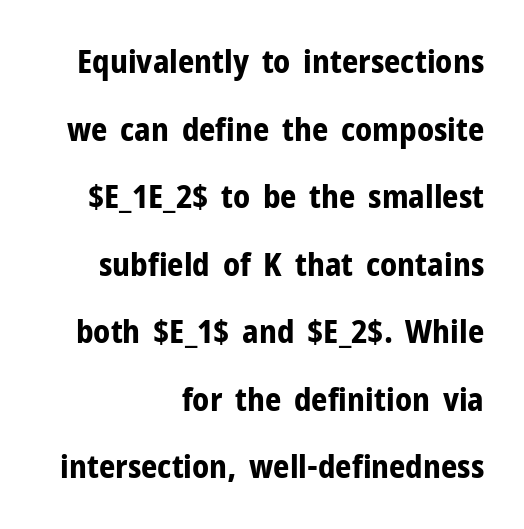
{"serif": "no", "italic": "no", "bold": "yes", "weight": "bold", "width": "normal", "stroke_contrast": "low", "x_height": "medium", "monospaced": "no", "underline": "no", "align": "right", "line_spacing": "loose", "line_spacing_ratio": 2.11, "letter_spacing": "normal", "letter_spacing_em": 0.0, "glyph_px": 32}
